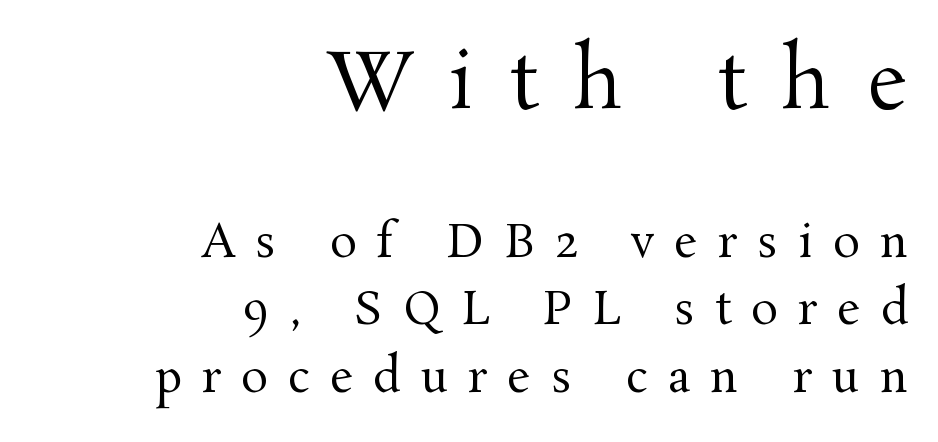
The image shows 79 px regular-weight serif type, upright; set right-aligned, normal line spacing (1.5x), unusually wide letter spacing (+0.45 em), not underlined; the first (top) block is 1.76x larger; medium stroke contrast and a medium x-height.
